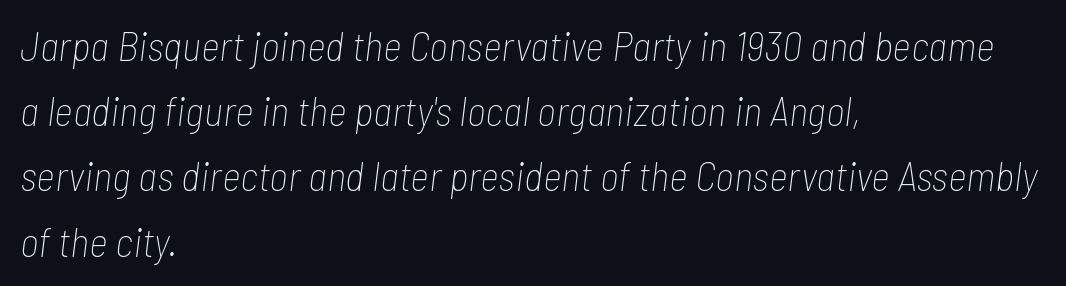
Style check: oblique. Compared with a centered layout, this one pins lines to the left instead. The rows are spaced the way most documents space them. Check under the words: just untouched page.
